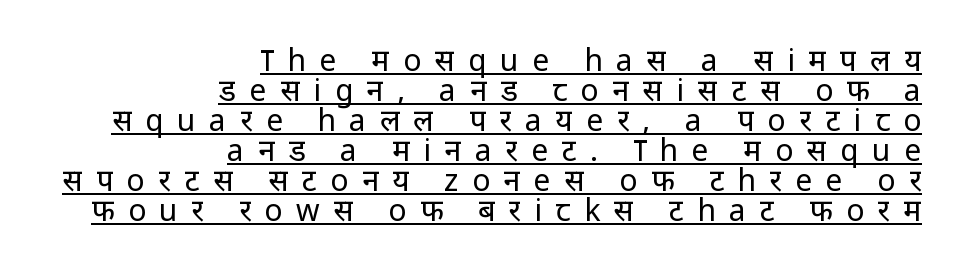
Q: Is the text bold? A: No.
Q: Is the text italic (slanted)? A: No, it is upright.
Q: Is the typeface a serif or a sans-serif typeface? A: Sans-serif.
Q: Is the text underlined? A: Yes.
Q: How is the paragraph aligned? A: Right-aligned.
Q: Is the spacing between letters normal or unusually wide? A: Unusually wide.
Q: Is the spacing between lines tight, normal or loose? A: Tight.
Q: Width (condensed, normal, or wide)? A: Normal.
Q: Stroke contrast? A: Low.
Q: x-height? A: Medium.
Q: Monospaced? A: No.
